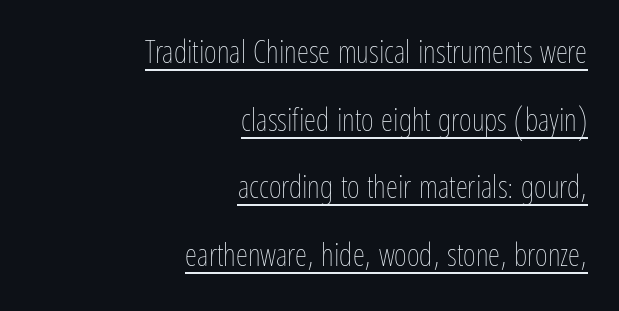
The image shows 31 px thin, condensed type, upright; set right-aligned, loose line spacing (2.18x), normal letter spacing, underlined; low stroke contrast and a medium x-height.
